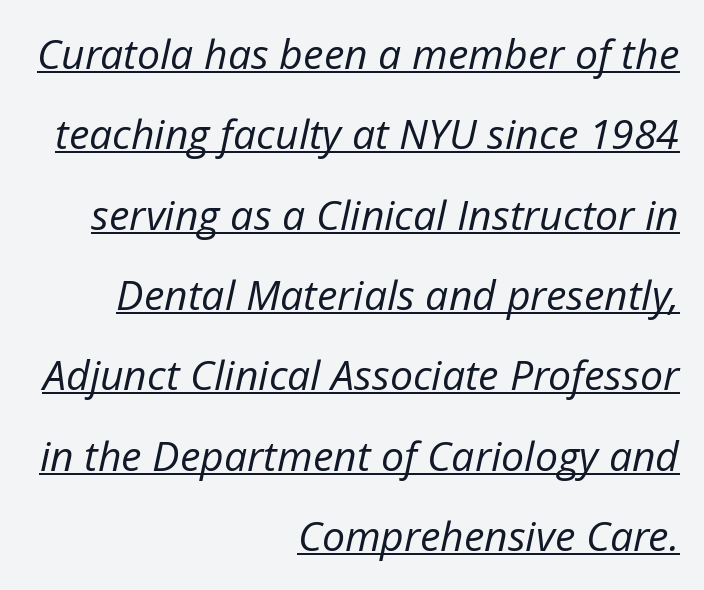
{"italic": "yes", "lean": "right", "slant_degrees": 12, "bold": "no", "weight": "regular", "width": "normal", "stroke_contrast": "low", "x_height": "medium", "monospaced": "no", "underline": "yes", "align": "right", "line_spacing": "loose", "line_spacing_ratio": 1.96, "letter_spacing": "normal", "letter_spacing_em": 0.0, "glyph_px": 41}
